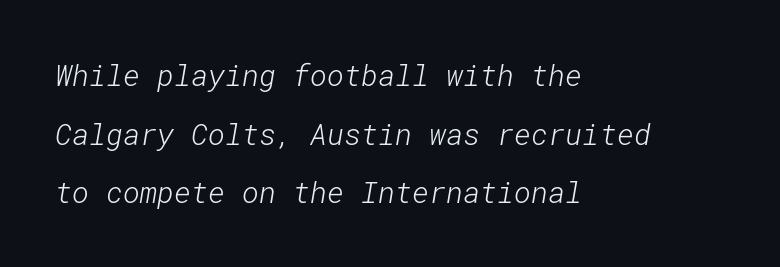
The letterforms sit shoulder to shoulder at normal distance. Descender tails drop into unmarked territory. In CSS terms this would be text-align: left. The space between consecutive lines is lavish. Check where the strokes stop: nothing finishes them off — pure sans.
